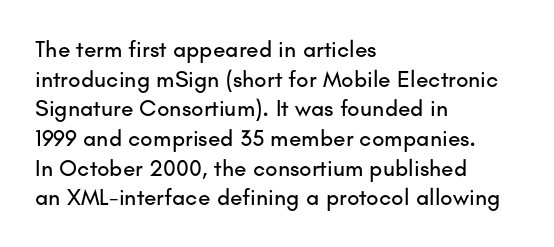
Q: Is the text italic (slanted)? A: No, it is upright.
Q: Is the text underlined? A: No.
Q: How is the paragraph aligned? A: Left-aligned.
Q: Is the spacing between letters normal or unusually wide? A: Normal.
Q: Is the spacing between lines tight, normal or loose? A: Normal.
